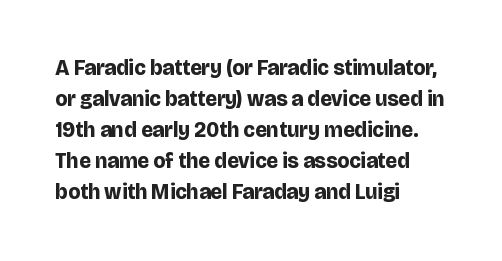
The image shows 21 px bold type, upright; set left-aligned, normal line spacing (1.48x), normal letter spacing, not underlined.
